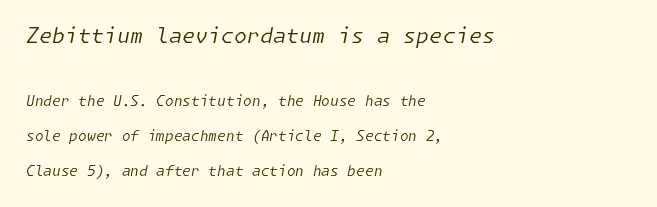
The image shows 21 px text type, italic (leaning right); set left-aligned, loose line spacing (2.5x), normal letter spacing, not underlined; the first (top) block is 1.5x larger.
